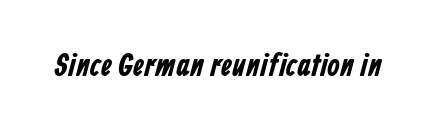
The image shows 32 px condensed sans-serif type; set normal letter spacing, not underlined; low stroke contrast and a medium x-height.
